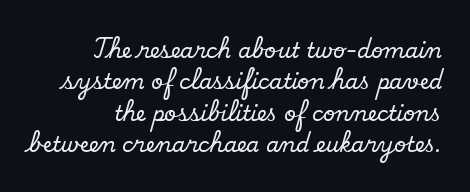
One glance says typical: line gaps are just what's usual. The gaps between neighbouring characters are ordinary and unremarkable. Horizontally, the lines are justified to the trailing edge only. Descender tails drop into unmarked territory.
